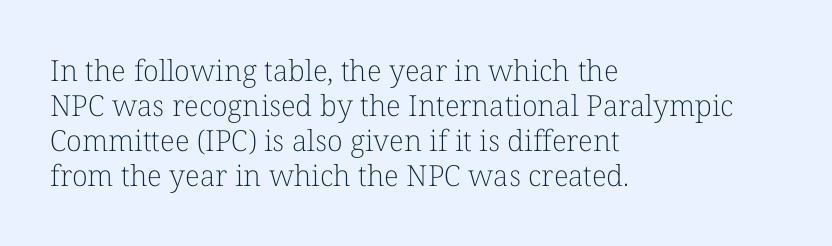
The image shows 29 px light serif type, upright; set left-aligned, line spacing 1.21x, normal letter spacing, not underlined; low stroke contrast and a medium x-height.
